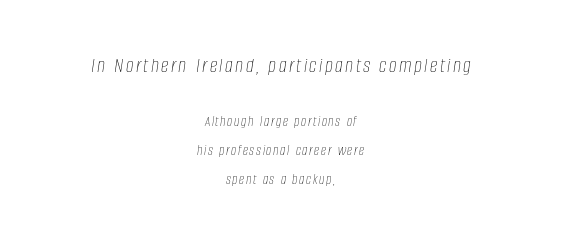
Q: Is the text bold? A: No.
Q: Is the text italic (slanted)? A: Yes, it leans right by about 8 degrees.
Q: Is the text underlined? A: No.
Q: How is the paragraph aligned? A: Centered.
Q: Is the spacing between lines tight, normal or loose? A: Loose.
Q: Which block of text is set in a larger size, the first (top) or the second (bottom)? A: The first (top) one.
